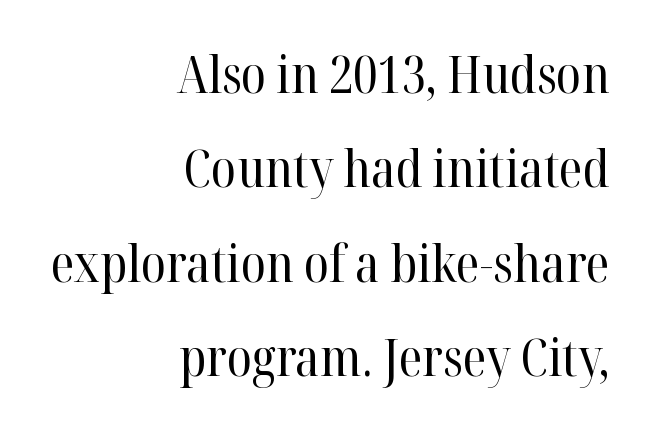
{"serif": "yes", "italic": "no", "bold": "no", "weight": "regular", "width": "normal", "stroke_contrast": "high", "x_height": "medium", "monospaced": "no", "underline": "no", "align": "right", "line_spacing_ratio": 1.85, "letter_spacing": "normal", "letter_spacing_em": 0.0, "glyph_px": 51}
